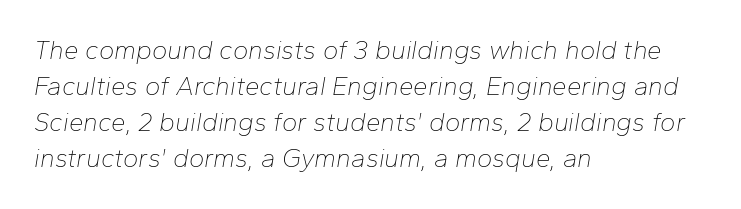
{"italic": "yes", "lean": "right", "slant_degrees": 10, "bold": "no", "underline": "no", "align": "left", "line_spacing": "normal", "line_spacing_ratio": 1.39, "letter_spacing": "normal", "letter_spacing_em": 0.0, "glyph_px": 26}
